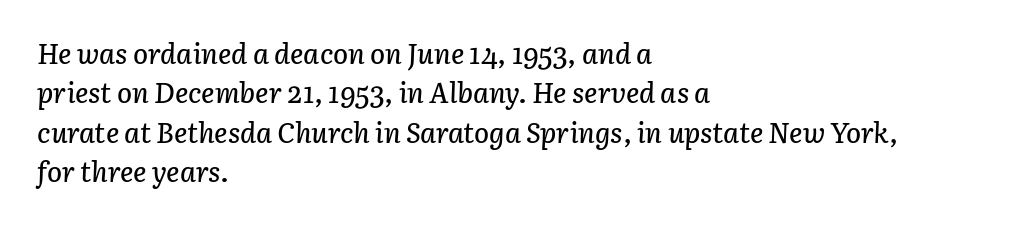
The image shows 28 px text type, italic (leaning right); set left-aligned, normal line spacing (1.41x), normal letter spacing, not underlined; low stroke contrast and a medium x-height.
